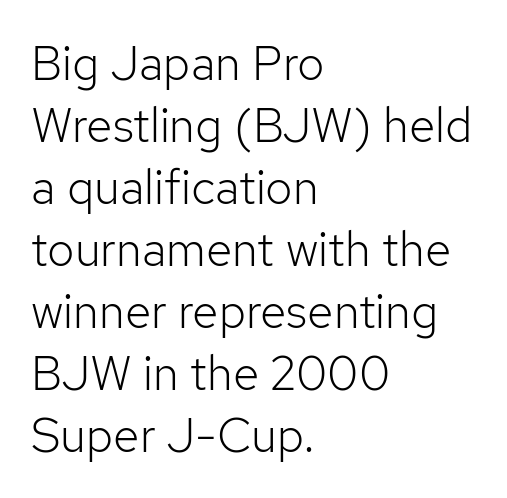
Q: Is the text bold? A: No.
Q: Is the text italic (slanted)? A: No, it is upright.
Q: Is the typeface a serif or a sans-serif typeface? A: Sans-serif.
Q: Is the text underlined? A: No.
Q: How is the paragraph aligned? A: Left-aligned.
Q: Is the spacing between letters normal or unusually wide? A: Normal.
Q: Is the spacing between lines tight, normal or loose? A: Normal.
Q: Width (condensed, normal, or wide)? A: Normal.
Q: Stroke contrast? A: Low.
Q: x-height? A: Medium.
Q: Monospaced? A: No.
